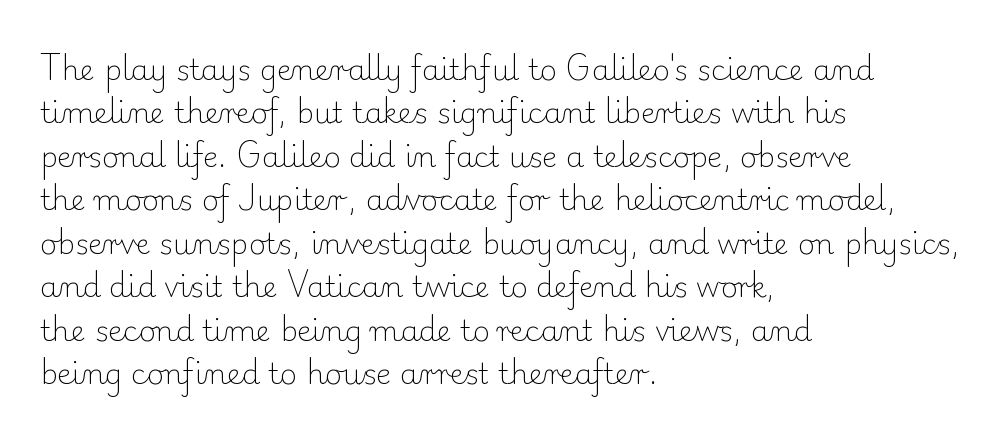
Q: Is the text bold? A: No.
Q: Is the text italic (slanted)? A: No, it is upright.
Q: Is the typeface a serif or a sans-serif typeface? A: Serif.
Q: Is the text underlined? A: No.
Q: How is the paragraph aligned? A: Left-aligned.
Q: Is the spacing between letters normal or unusually wide? A: Normal.
Q: Is the spacing between lines tight, normal or loose? A: Normal.
Q: Width (condensed, normal, or wide)? A: Normal.
Q: Stroke contrast? A: Low.
Q: x-height? A: Small.
Q: Monospaced? A: No.
